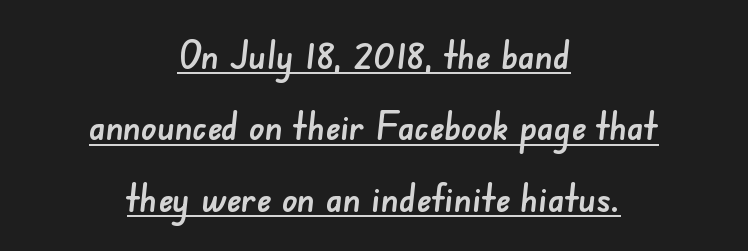
Descenders here cross a horizontal rule under the line. A sans-serif font was chosen for this passage. Note the varied advance widths — an 'i' is clearly narrower than an 'm'. The face used here is rendered with its standard letterfit. Which margin do the lines hug? Neither — every line sits in the middle.
